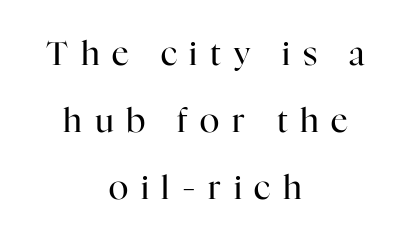
In terms of letterspacing, this is a distinctly airy, spread setting. The lettering holds an erect, upright posture throughout. The passage shown is typeset with a serif family. The rendering uses natural spacing where letterforms have individual widths. Each line is balanced around a shared central axis. Honestly, the rows look like they've been pulled way apart.
